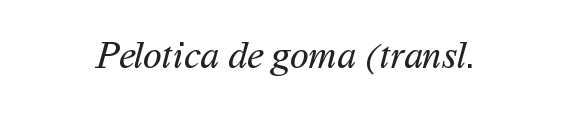
{"serif": "no", "bold": "no", "weight": "regular", "width": "normal", "stroke_contrast": "medium", "x_height": "medium", "monospaced": "no", "underline": "no", "letter_spacing": "normal", "letter_spacing_em": 0.0, "glyph_px": 38}
